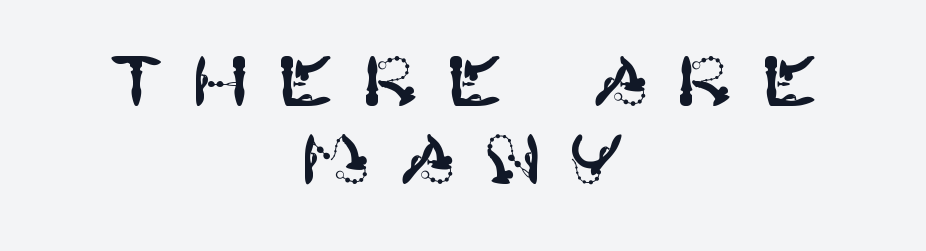
The image shows 69 px sans-serif type, upright; set centered, tight line spacing (1.13x), unusually wide letter spacing (+0.39 em), not underlined; high stroke contrast and a large x-height.
